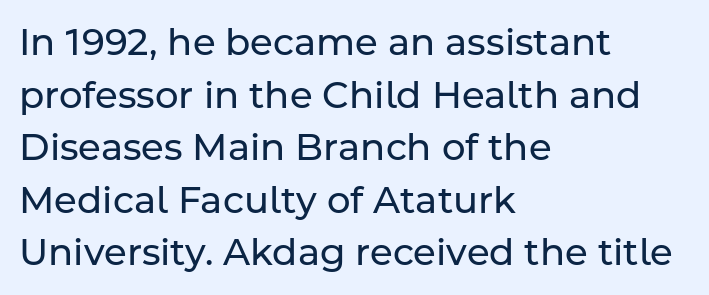
{"serif": "no", "italic": "no", "bold": "no", "weight": "regular", "width": "normal", "stroke_contrast": "low", "x_height": "medium", "monospaced": "no", "underline": "no", "align": "left", "line_spacing": "normal", "line_spacing_ratio": 1.42, "letter_spacing": "normal", "letter_spacing_em": 0.0, "glyph_px": 37}
